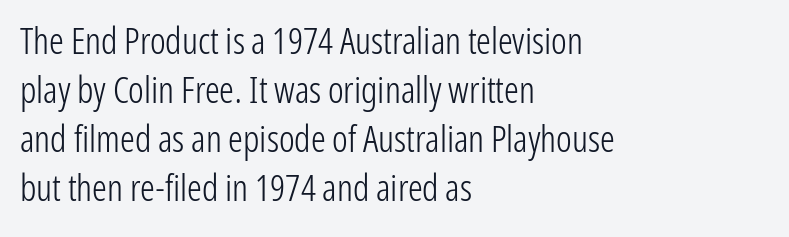
Q: Is the text bold? A: No.
Q: Is the text italic (slanted)? A: No, it is upright.
Q: Is the typeface a serif or a sans-serif typeface? A: Sans-serif.
Q: Is the text underlined? A: No.
Q: How is the paragraph aligned? A: Left-aligned.
Q: Is the spacing between letters normal or unusually wide? A: Normal.
Q: Is the spacing between lines tight, normal or loose? A: Normal.
Q: Width (condensed, normal, or wide)? A: Condensed.
Q: Stroke contrast? A: Low.
Q: x-height? A: Medium.
Q: Monospaced? A: No.
